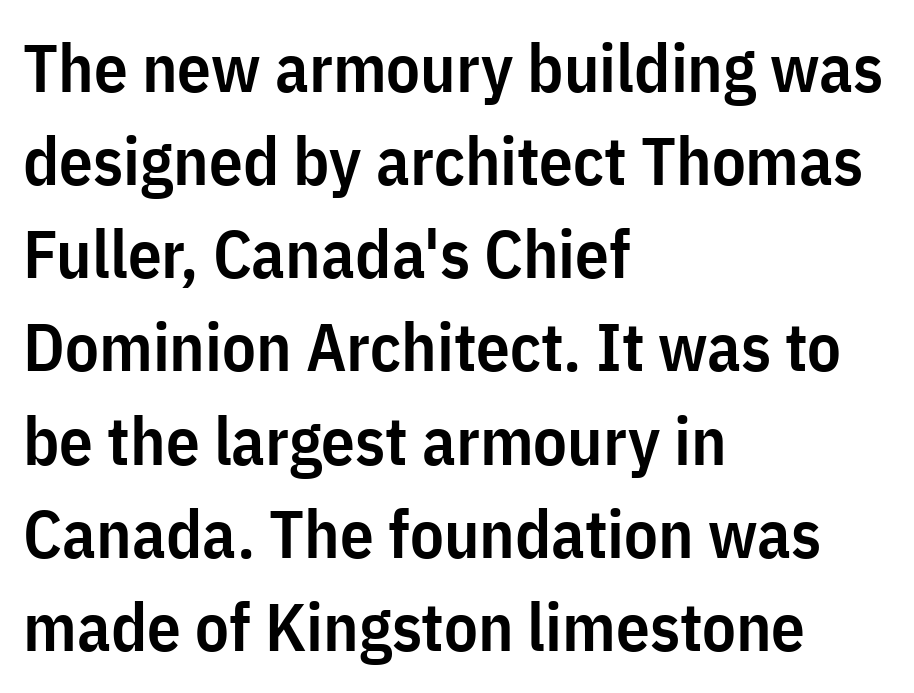
Which margin do the lines hug? The left one — the right edge is uneven. The typeface chosen for these lines omits serifs. The rendering uses a semibold face; strokes are thickened but not to full bold. This is roman type, the default non-slanted kind. The gaps between neighbouring characters are ordinary and unremarkable.
